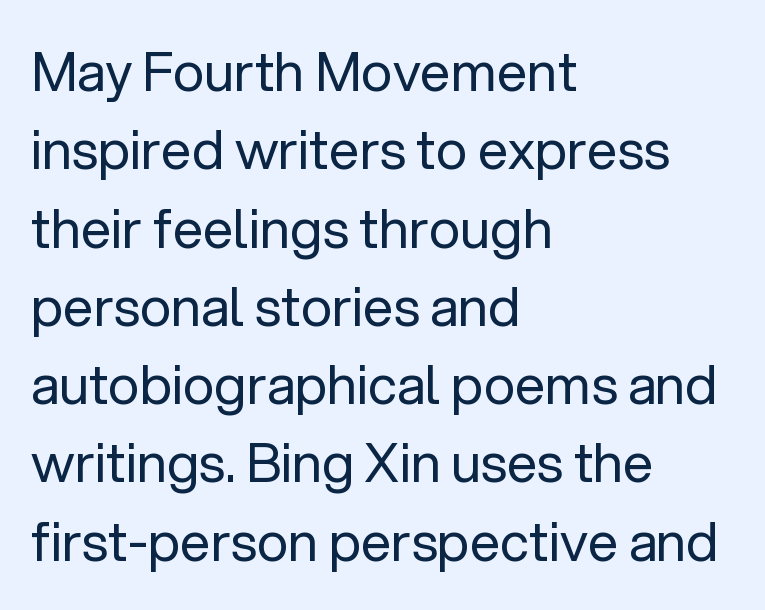
Each letter's strokes conclude bluntly, with no projecting serifs. Does the leading feel generous? No, just average. Here the designer chose a conventional face with non-uniform glyph widths. Letter spacing: default. The gap between lines stays unmarked. Teacher's note: observe the even left margin — that is flush-left alignment.
